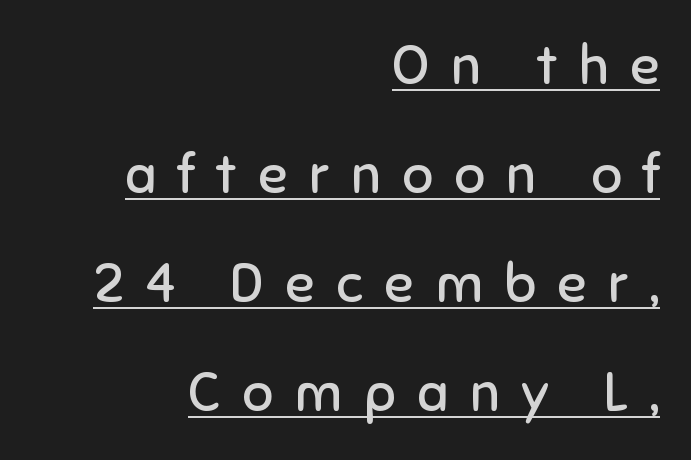
Students, observe: this is what heavily led, spacious text looks like. Vertical stems look standard width or narrower in stroke. Teacher's note: observe the even right margin — that is flush-right alignment. Students, observe the line beneath the letters — that is underlining. Letter spacing: wide. Letterform terminals end flat and unadorned throughout the passage.
